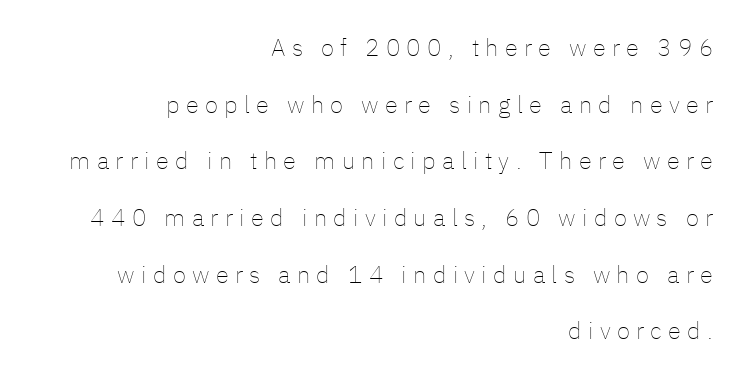
A roman cut, with each character standing at attention. The foot of each line stays bare and open. The letterforms stand isolated, each surrounded by extra space. Horizontally, the lines are justified to the trailing edge only.
